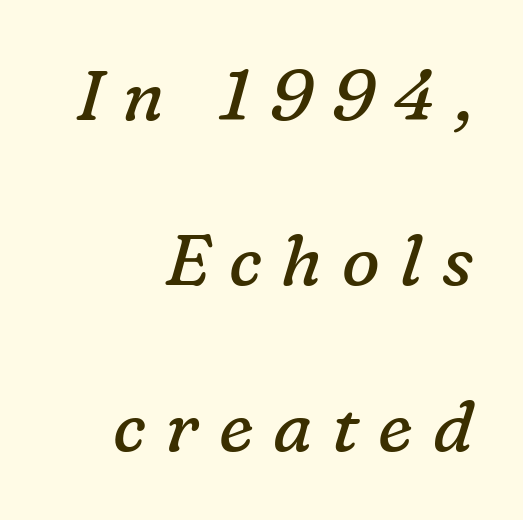
The image shows 71 px regular-weight serif type, italic (leaning right); set right-aligned, loose line spacing (2.33x), unusually wide letter spacing (+0.28 em), not underlined; low stroke contrast and a medium x-height.
